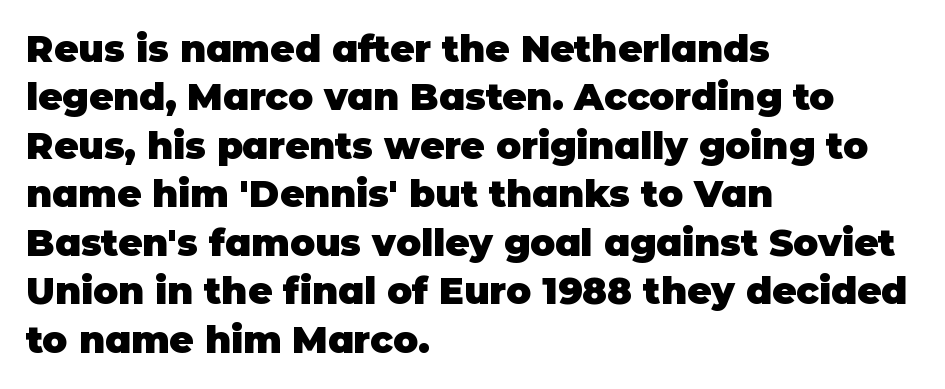
{"serif": "no", "italic": "no", "bold": "yes", "weight": "heavy", "width": "normal", "stroke_contrast": "low", "x_height": "large", "monospaced": "no", "underline": "no", "align": "left", "line_spacing": "normal", "line_spacing_ratio": 1.31, "letter_spacing": "normal", "letter_spacing_em": 0.0, "glyph_px": 37}
